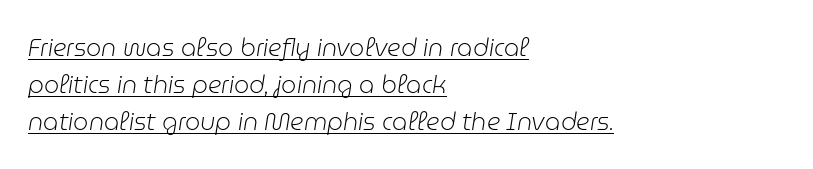
Q: Is the text bold? A: No.
Q: Is the text italic (slanted)? A: Yes, it leans right by about 9 degrees.
Q: Is the text underlined? A: Yes.
Q: How is the paragraph aligned? A: Left-aligned.
Q: Is the spacing between letters normal or unusually wide? A: Normal.
Q: Is the spacing between lines tight, normal or loose? A: Normal.
